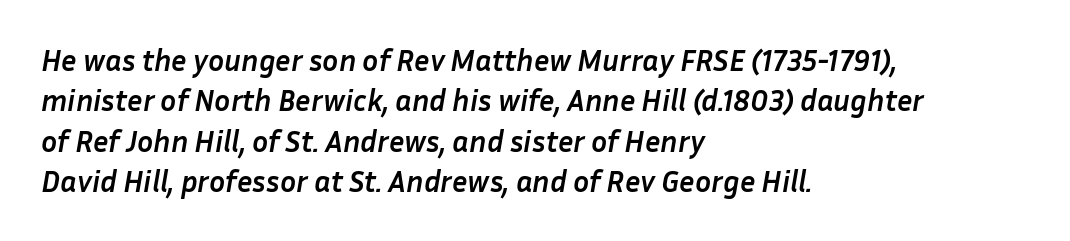
{"italic": "yes", "lean": "right", "slant_degrees": 10, "bold": "yes", "weight": "semibold", "width": "normal", "stroke_contrast": "low", "x_height": "medium", "monospaced": "no", "underline": "no", "align": "left", "line_spacing": "normal", "line_spacing_ratio": 1.35, "letter_spacing": "normal", "letter_spacing_em": 0.0, "glyph_px": 30}
